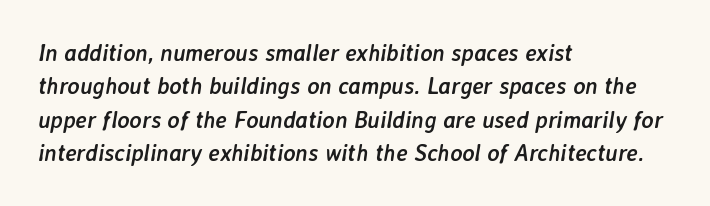
Q: Is the text bold? A: Yes.
Q: Is the text italic (slanted)? A: Yes, it leans right by about 7 degrees.
Q: Is the text underlined? A: No.
Q: How is the paragraph aligned? A: Left-aligned.
Q: Is the spacing between letters normal or unusually wide? A: Normal.
Q: Is the spacing between lines tight, normal or loose? A: Normal.
